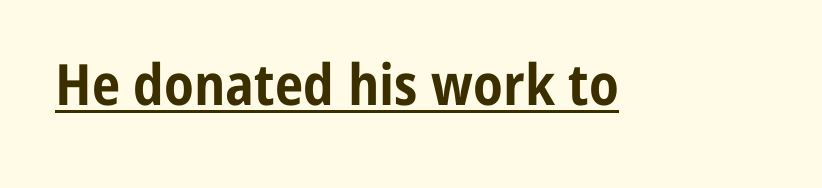
{"serif": "no", "italic": "no", "bold": "yes", "weight": "bold", "width": "condensed", "stroke_contrast": "low", "x_height": "medium", "monospaced": "no", "underline": "yes", "letter_spacing": "normal", "letter_spacing_em": 0.0, "glyph_px": 57}
